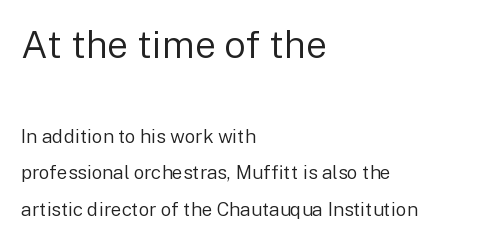
Q: Is the text bold? A: No.
Q: Is the text italic (slanted)? A: No, it is upright.
Q: Is the typeface a serif or a sans-serif typeface? A: Sans-serif.
Q: Is the text underlined? A: No.
Q: How is the paragraph aligned? A: Left-aligned.
Q: Is the spacing between letters normal or unusually wide? A: Normal.
Q: Is the spacing between lines tight, normal or loose? A: Loose.
Q: Which block of text is set in a larger size, the first (top) or the second (bottom)? A: The first (top) one.
Q: Width (condensed, normal, or wide)? A: Normal.
Q: Stroke contrast? A: Low.
Q: x-height? A: Medium.
Q: Monospaced? A: No.
